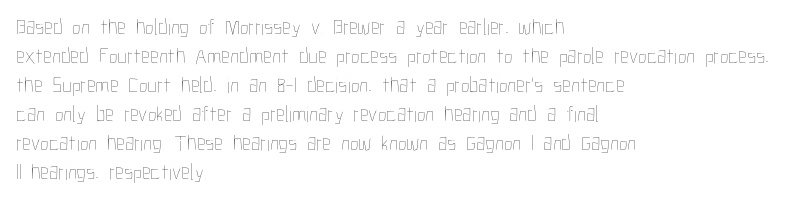
Tall strokes in this sample are plumb rather than angled. The passage shown has conventional tracking throughout. Every row of glyphs begins at an identical x-position on the left. A normal amount of white space separates one row of letters from the next. Type without underlining.
